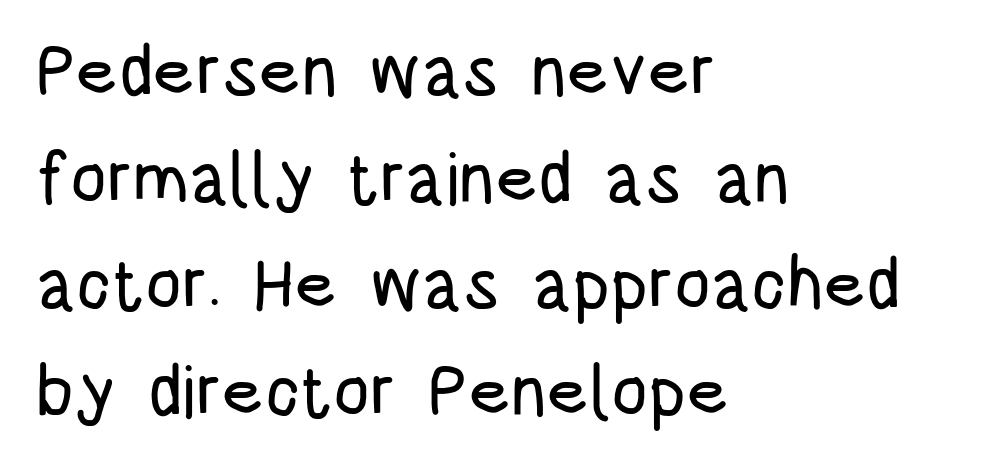
The image shows 72 px condensed sans-serif type, upright; set left-aligned, normal line spacing (1.48x), normal letter spacing, not underlined; low stroke contrast and a large x-height.
